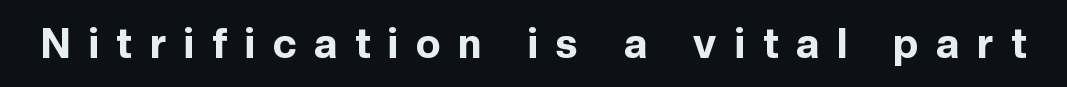
Honestly, there is no underline to notice here at all. Proportional: the letters do not fall into vertical columns. The face used here is a sans, in the tradition of grotesques and geometrics. Characters remain perfectly vertical along every line. A full-strength bold gives these letters their thick strokes.
